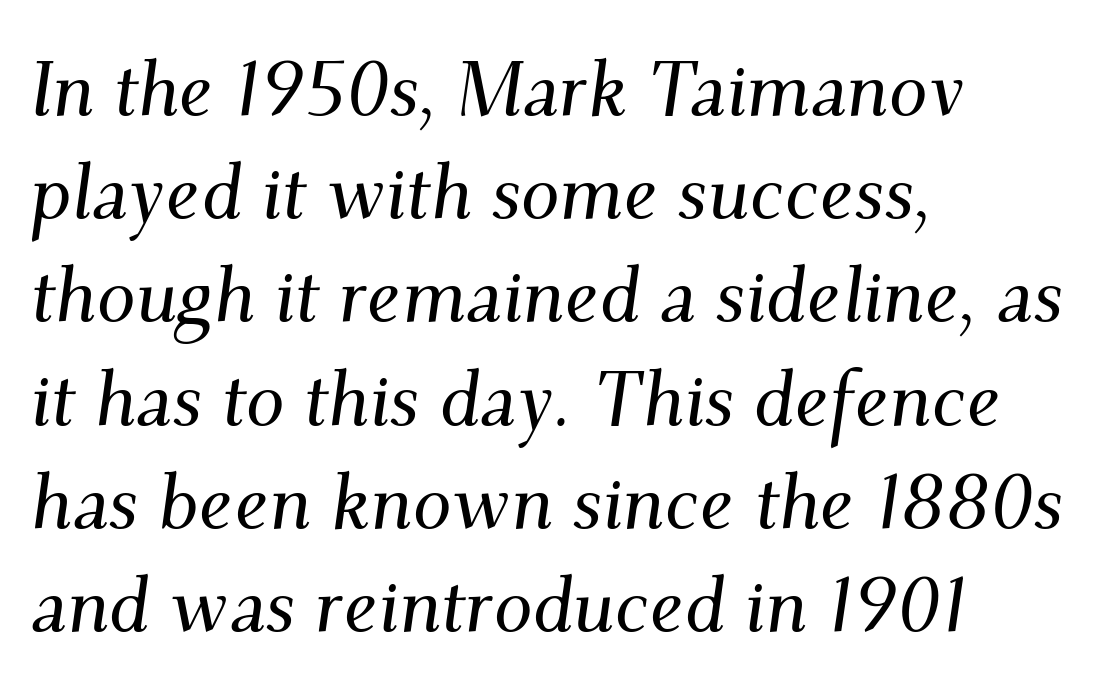
The image shows 77 px serif type, italic (leaning right); set left-aligned, normal line spacing (1.34x), normal letter spacing, not underlined; medium stroke contrast and a small x-height.
